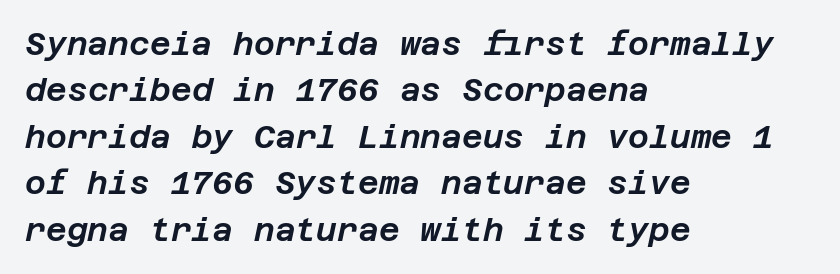
There's an unmistakable incline to the writing here. Honestly, the row spacing looks completely unremarkable. A typesetter would call this zero additional tracking. No word sits above an underline. Line beginnings align vertically; line endings do not.
